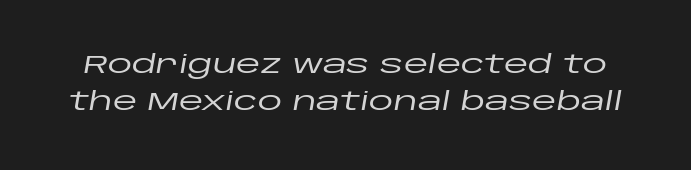
Students, note that the glyphs here touch the page at normal intervals. Notice how the stems are inclined rather than vertical — that's the hallmark of italics. Interline gaps are of average width in this sample. Anything drawn beneath the words? Only blank space.
